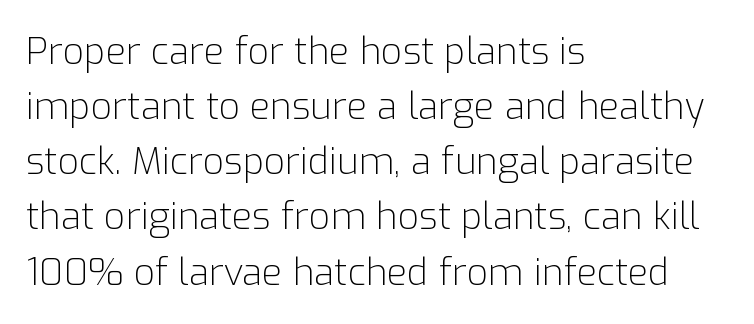
The image shows 37 px light sans-serif type, upright; set left-aligned, normal line spacing (1.49x), normal letter spacing, not underlined; low stroke contrast and a medium x-height.
